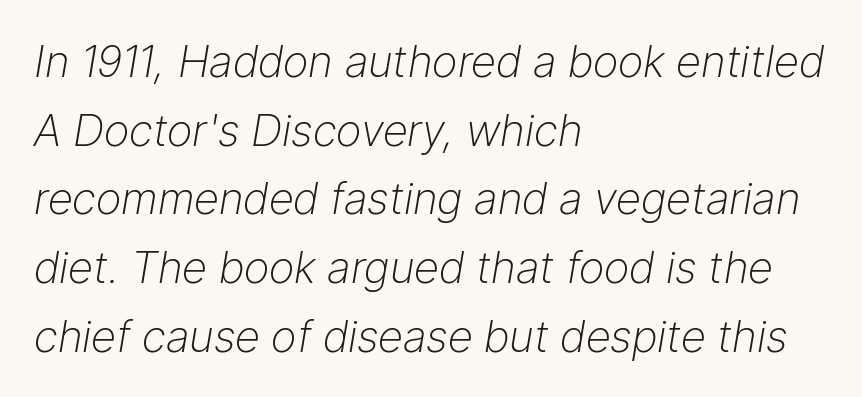
Normally led — the rows are evenly, conventionally spaced. The strokes carry an ordinary text weight at most. Is this a fixed-width face? No — the glyphs have proportional, varying widths. Each line starts at the same left margin while the right side varies. This sample uses an oblique cut, with every glyph tilted off the vertical. The tracking reads as untouched default to a designer's eye.
